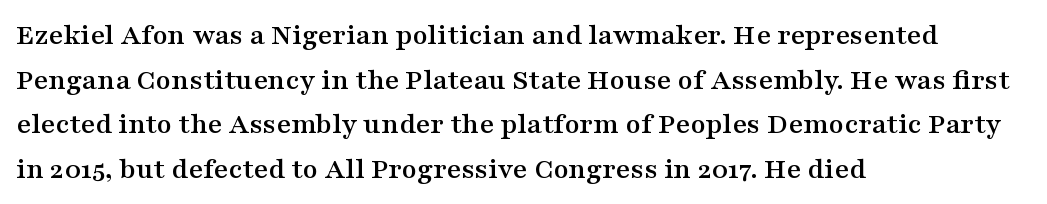
Decoration check: the copy has no underline. Here the designer chose a conventional face with non-uniform glyph widths. What kind of face is this? One with serifs. Normally led — the rows are evenly, conventionally spaced.
